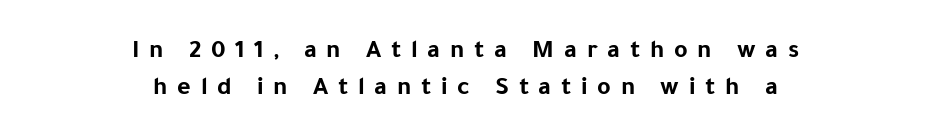
Q: Is the text bold? A: Yes.
Q: Is the text italic (slanted)? A: No, it is upright.
Q: Is the text underlined? A: No.
Q: How is the paragraph aligned? A: Centered.
Q: Is the spacing between letters normal or unusually wide? A: Unusually wide.
Q: Is the spacing between lines tight, normal or loose? A: Normal.
